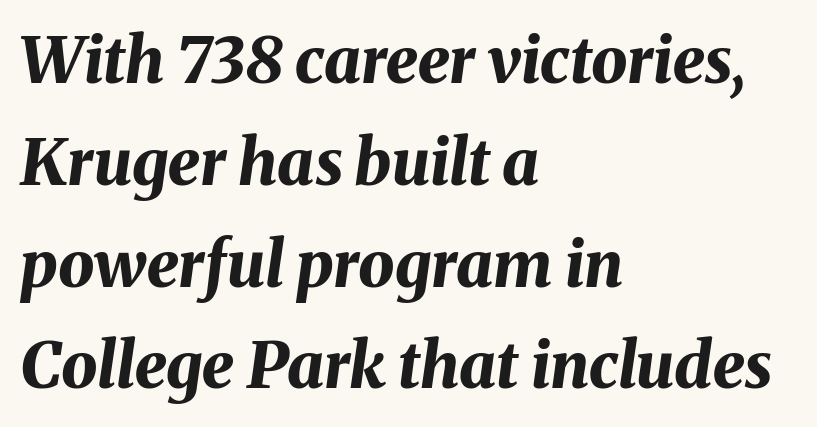
The tracking reads as untouched default to a designer's eye. The rendering uses natural spacing where letterforms have individual widths. The lines in this sample share a left origin and differ only in where they stop. Honestly, the row spacing looks completely unremarkable. There's an unmistakable incline to the writing here. Anything drawn beneath the words? Only blank space.
